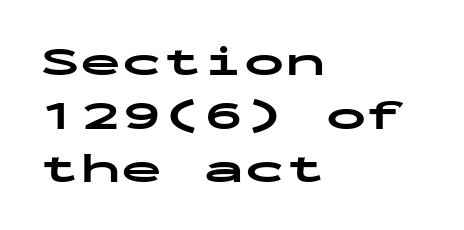
Q: Is the text bold? A: Yes.
Q: Is the text italic (slanted)? A: No, it is upright.
Q: Is the typeface a serif or a sans-serif typeface? A: Sans-serif.
Q: Is the text underlined? A: No.
Q: How is the paragraph aligned? A: Left-aligned.
Q: Is the spacing between letters normal or unusually wide? A: Normal.
Q: Is the spacing between lines tight, normal or loose? A: Normal.
Q: Width (condensed, normal, or wide)? A: Wide.
Q: Stroke contrast? A: Low.
Q: x-height? A: Medium.
Q: Monospaced? A: Yes.
